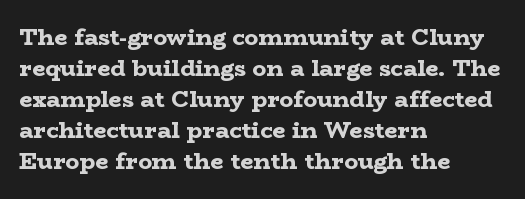
{"italic": "no", "bold": "yes", "underline": "no", "align": "left", "line_spacing": "normal", "line_spacing_ratio": 1.35, "letter_spacing": "normal", "letter_spacing_em": 0.0, "glyph_px": 23}
